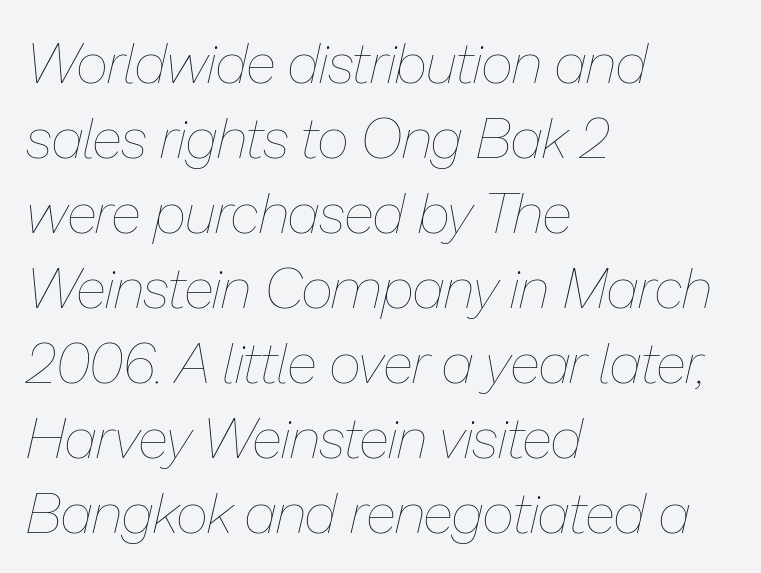
The image shows 56 px thin type, italic (leaning right); set left-aligned, normal line spacing (1.34x), normal letter spacing, not underlined; low stroke contrast and a medium x-height.
